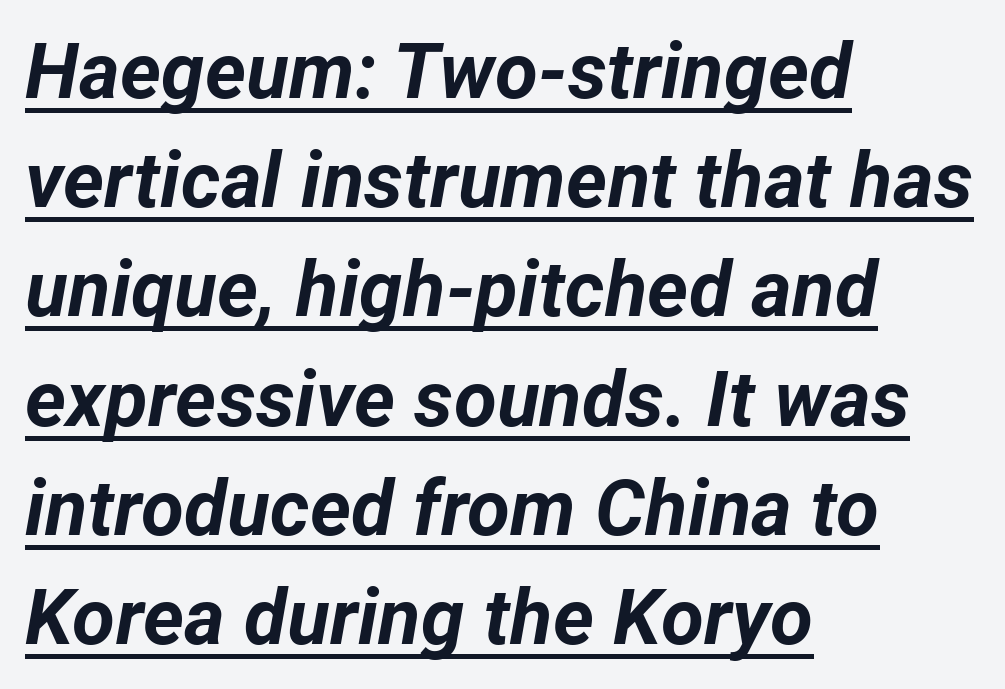
The image shows 78 px bold type, italic (leaning right); set left-aligned, normal line spacing (1.4x), normal letter spacing, underlined; low stroke contrast and a medium x-height.
